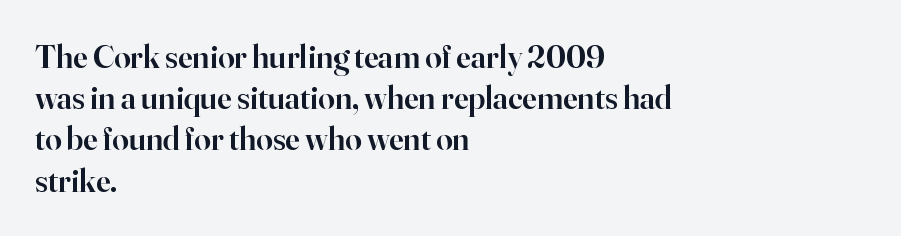
{"serif": "yes", "italic": "no", "bold": "semi", "weight": "semibold", "width": "normal", "stroke_contrast": "high", "x_height": "small", "monospaced": "no", "underline": "no", "align": "left", "line_spacing": "normal", "line_spacing_ratio": 1.25, "letter_spacing": "normal", "letter_spacing_em": 0.0, "glyph_px": 33}
